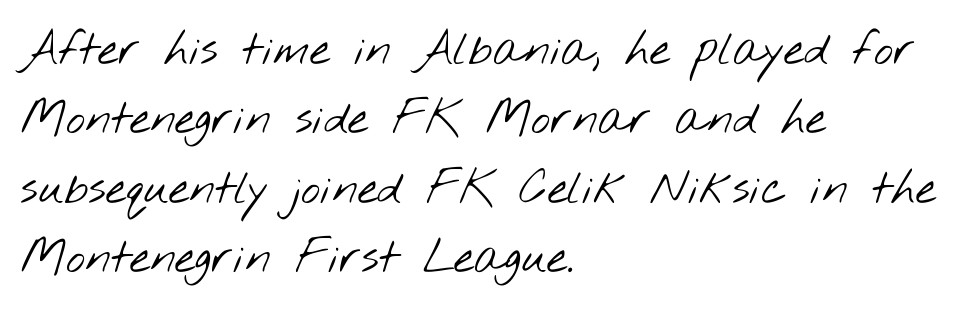
Do the characters align in a grid? No, the font is proportional. In terms of leading, this rendering sits right in the middle. The face used here is a sans, in the tradition of grotesques and geometrics. A typesetter would call this zero additional tracking.
